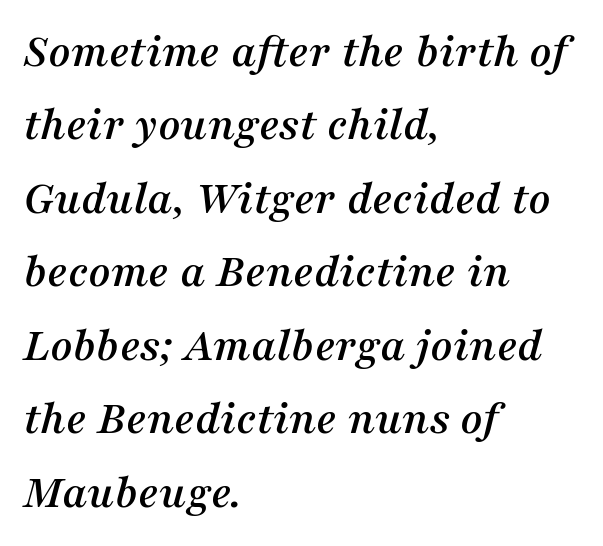
Notice how the stems are inclined rather than vertical — that's the hallmark of italics. You could not count columns in this text — the font is proportionally spaced. Between one letter and the next there's only the usual sliver of space. The line-height multiplier appears to be the usual default. Left-aligned paragraph, ragged on the right.
